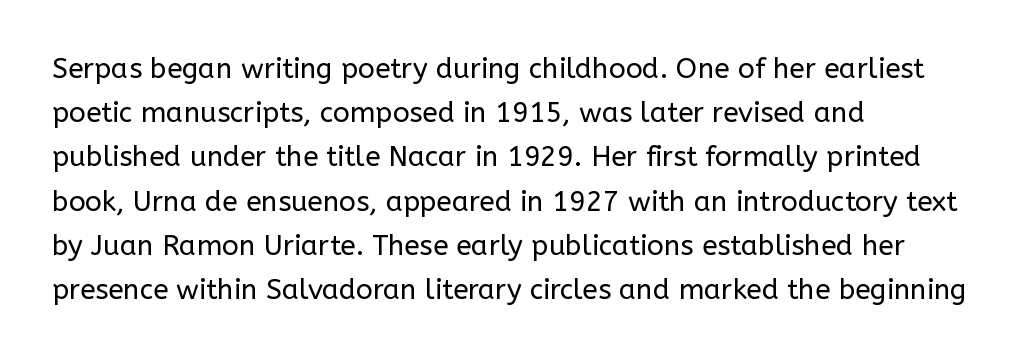
{"serif": "no", "italic": "no", "bold": "no", "weight": "regular", "width": "normal", "stroke_contrast": "low", "x_height": "medium", "monospaced": "no", "underline": "no", "align": "left", "line_spacing": "normal", "line_spacing_ratio": 1.58, "letter_spacing": "normal", "letter_spacing_em": 0.0, "glyph_px": 28}
